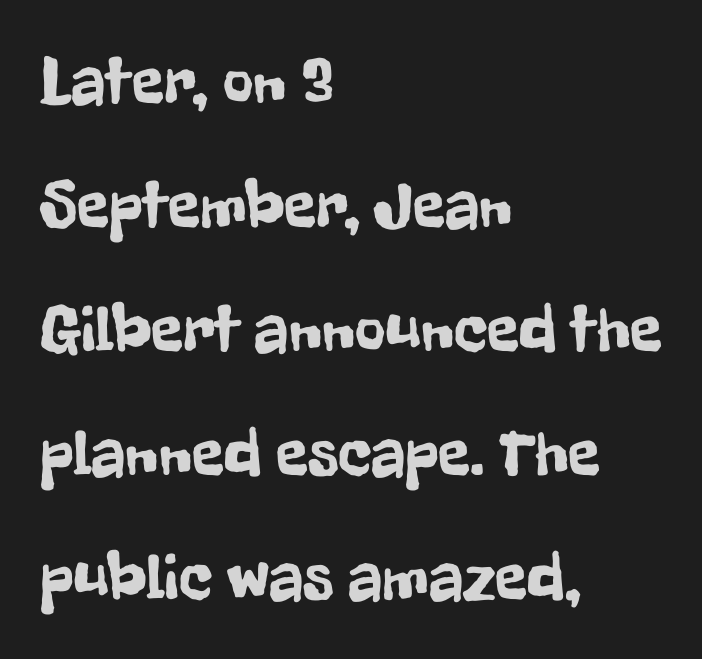
The image shows 66 px condensed sans-serif type, upright; set left-aligned, line spacing 1.88x, normal letter spacing, not underlined; low stroke contrast and a medium x-height.
